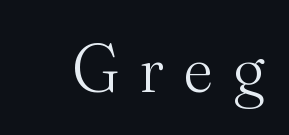
A quiet, ordinary-to-light weight characterises the typeface. Quick note: underline off. Is there any slant? The stems are plumb. The line texture is sparse and dotted thanks to wide tracking. Classification — serif.
